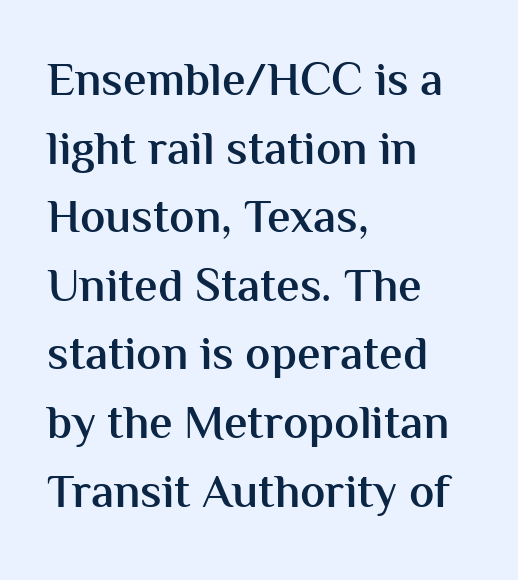
{"serif": "no", "italic": "no", "bold": "semi", "weight": "semibold", "width": "normal", "stroke_contrast": "medium", "x_height": "medium", "monospaced": "no", "underline": "no", "align": "left", "line_spacing": "normal", "line_spacing_ratio": 1.46, "letter_spacing": "normal", "letter_spacing_em": 0.0, "glyph_px": 47}
